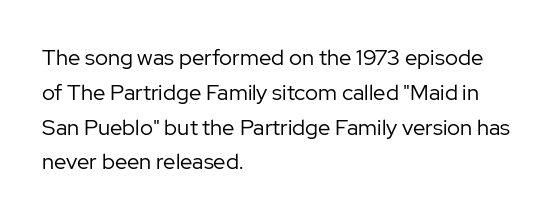
The image shows 22 px text type, upright; set left-aligned, normal line spacing (1.58x), normal letter spacing, not underlined.
